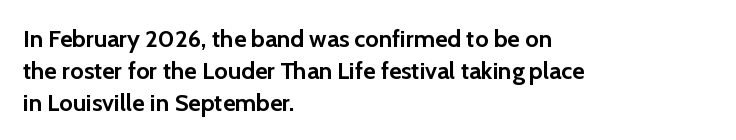
Q: Is the text bold? A: Yes.
Q: Is the text italic (slanted)? A: No, it is upright.
Q: Is the text underlined? A: No.
Q: How is the paragraph aligned? A: Left-aligned.
Q: Is the spacing between letters normal or unusually wide? A: Normal.
Q: Is the spacing between lines tight, normal or loose? A: Normal.
